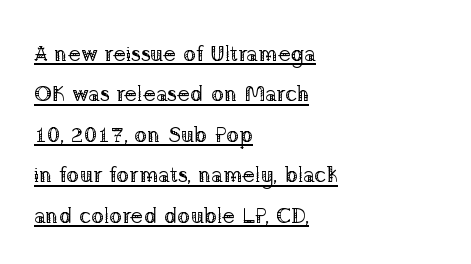
Caption: lettering with a line underneath. You can tell it's not italic because the verticals are truly vertical. Does the copy run flush right? No — it runs flush left. Stems here are at most as thick as an everyday book face.
